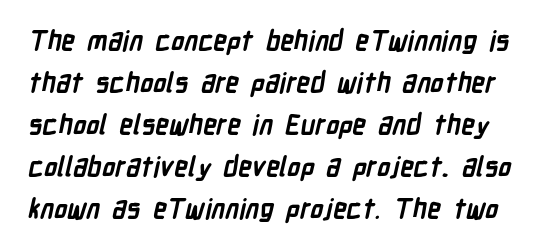
Q: Is the text bold? A: Yes.
Q: Is the text underlined? A: No.
Q: Is the spacing between letters normal or unusually wide? A: Normal.
Q: Is the spacing between lines tight, normal or loose? A: Normal.
